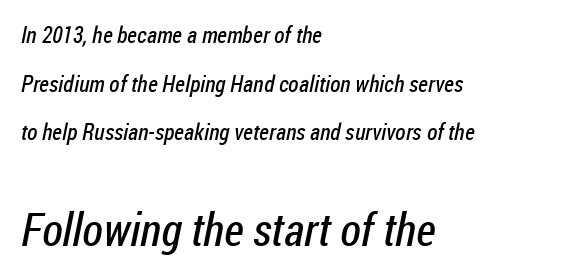
The image shows 46 px regular-weight, condensed sans-serif type; set left-aligned, loose line spacing (2.11x), normal letter spacing, not underlined; the second (bottom) block is 2.0x larger; low stroke contrast and a medium x-height.
